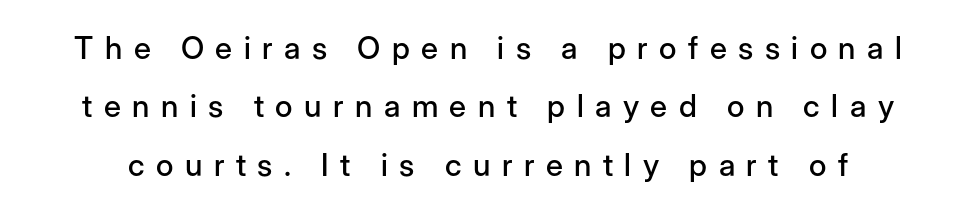
{"serif": "no", "italic": "no", "width": "normal", "stroke_contrast": "low", "x_height": "medium", "monospaced": "no", "underline": "no", "line_spacing_ratio": 1.88, "letter_spacing": "wide", "letter_spacing_em": 0.37, "glyph_px": 31}
